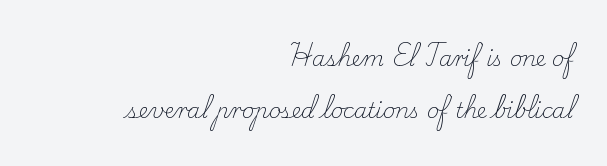
Q: Is the text bold? A: No.
Q: Is the text italic (slanted)? A: Yes.
Q: Is the text underlined? A: No.
Q: How is the paragraph aligned? A: Right-aligned.
Q: Is the spacing between letters normal or unusually wide? A: Normal.
Q: Is the spacing between lines tight, normal or loose? A: Loose.
